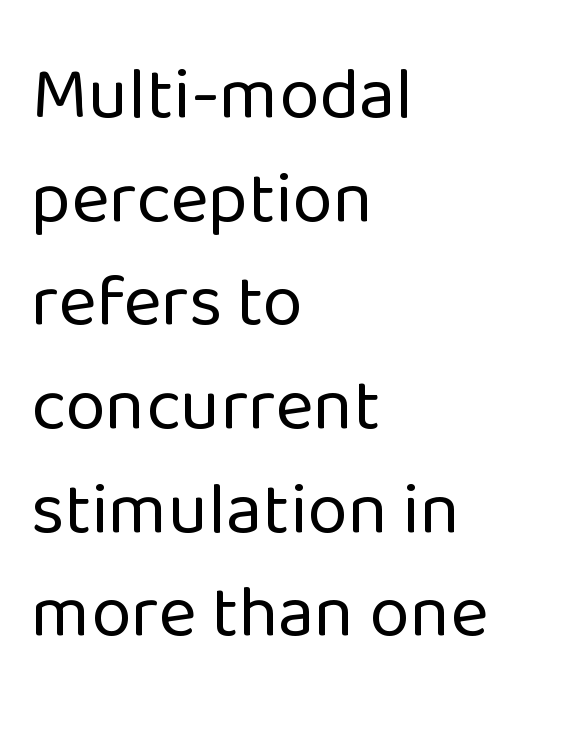
{"serif": "no", "italic": "no", "bold": "no", "weight": "regular", "width": "normal", "stroke_contrast": "low", "x_height": "medium", "monospaced": "no", "underline": "no", "align": "left", "line_spacing": "normal", "line_spacing_ratio": 1.42, "letter_spacing": "normal", "letter_spacing_em": 0.0, "glyph_px": 73}
